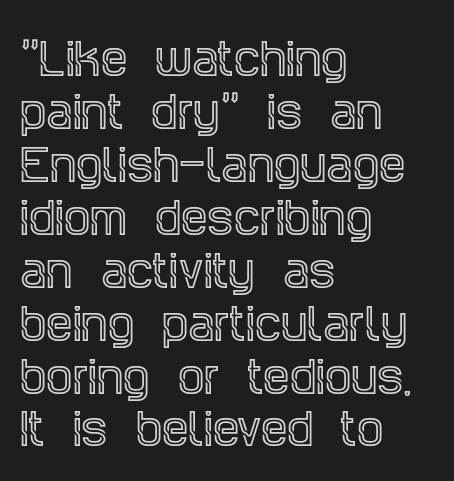
The image shows 42 px condensed serif type, upright; set left-aligned, normal line spacing (1.26x), normal letter spacing, not underlined; a large x-height.
